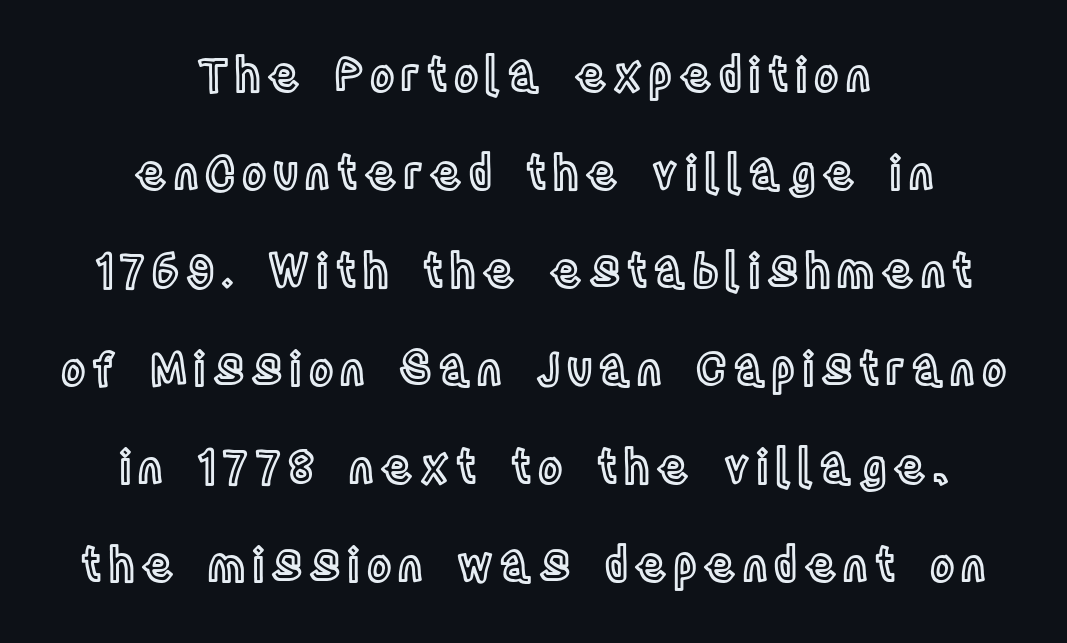
Q: Is the text italic (slanted)? A: No, it is upright.
Q: Is the text underlined? A: No.
Q: How is the paragraph aligned? A: Centered.
Q: Is the spacing between lines tight, normal or loose? A: Loose.
Q: Width (condensed, normal, or wide)? A: Condensed.
Q: x-height? A: Large.
Q: Monospaced? A: No.
